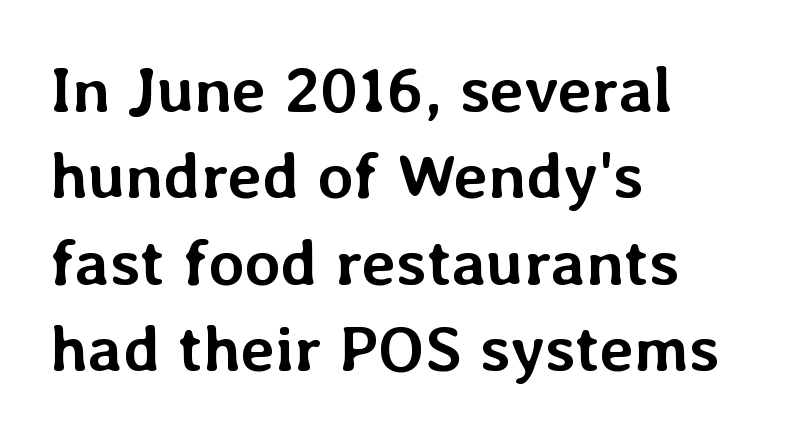
Q: Is the text bold? A: Yes.
Q: Is the text italic (slanted)? A: No, it is upright.
Q: Is the text underlined? A: No.
Q: How is the paragraph aligned? A: Left-aligned.
Q: Is the spacing between letters normal or unusually wide? A: Normal.
Q: Is the spacing between lines tight, normal or loose? A: Normal.
Q: Width (condensed, normal, or wide)? A: Normal.
Q: Stroke contrast? A: Low.
Q: x-height? A: Medium.
Q: Monospaced? A: No.
